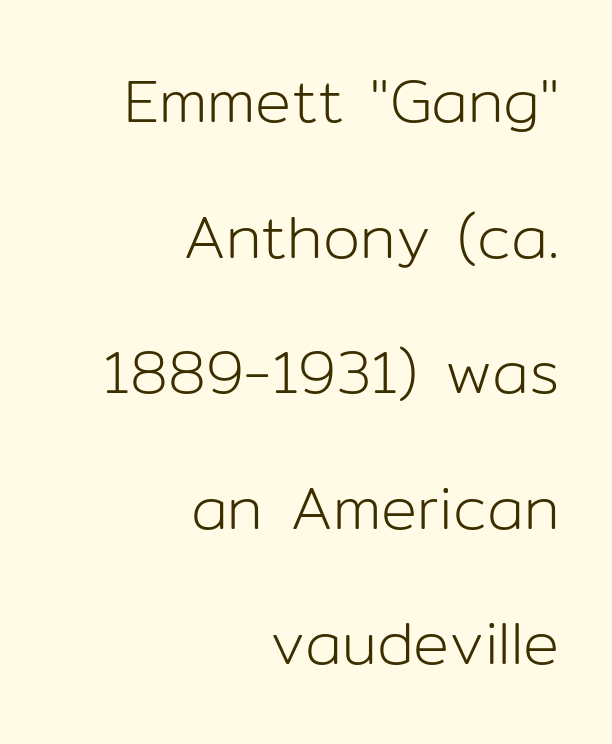
The letters stand straight up with perfectly vertical stems. The line texture is even and compact thanks to regular tracking. A clean baseline with only descenders dipping below it. Proportional: the letters do not fall into vertical columns. Ink coverage per letter is moderate at most.
